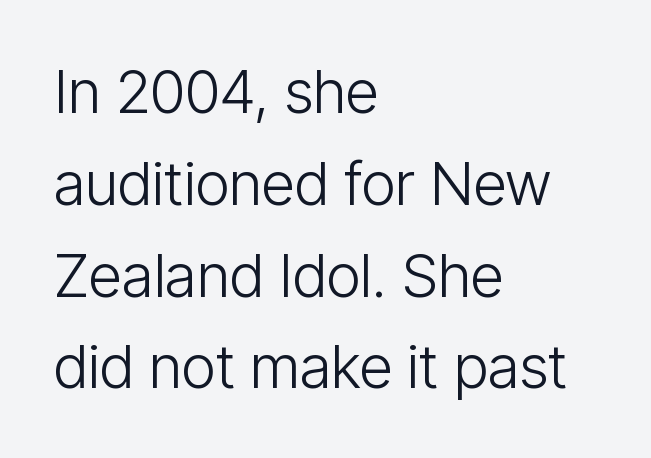
Spacing verdict: proportional, widths tailored to each character. The vertical gap from one line to the next is medium. These lines stack with their left ends in a neat column. The lettering holds an erect, upright posture throughout. Note: no serifs on the glyphs. Words float on clear page, feet unadorned.
